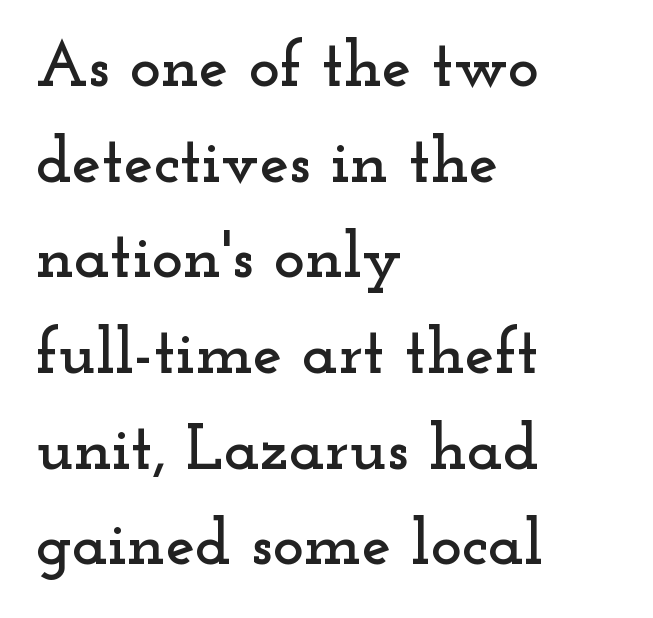
Q: Is the text italic (slanted)? A: No, it is upright.
Q: Is the typeface a serif or a sans-serif typeface? A: Serif.
Q: Is the text underlined? A: No.
Q: How is the paragraph aligned? A: Left-aligned.
Q: Is the spacing between letters normal or unusually wide? A: Normal.
Q: Is the spacing between lines tight, normal or loose? A: Normal.
Q: Width (condensed, normal, or wide)? A: Wide.
Q: Stroke contrast? A: Low.
Q: x-height? A: Small.
Q: Monospaced? A: No.
